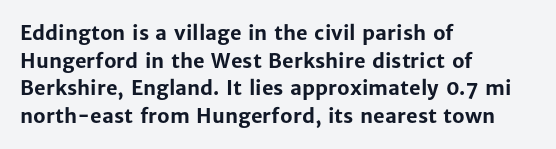
The image shows 20 px bold type, upright; set left-aligned, normal line spacing (1.38x), normal letter spacing, not underlined.
